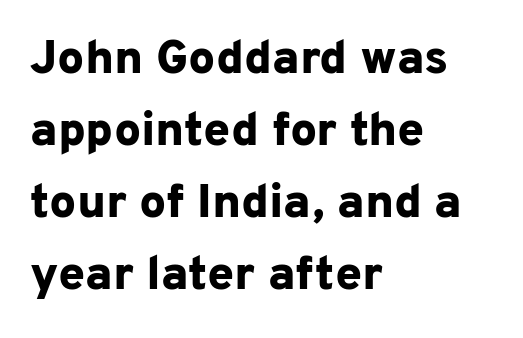
{"serif": "no", "italic": "no", "bold": "yes", "weight": "bold", "width": "normal", "stroke_contrast": "low", "x_height": "medium", "monospaced": "no", "underline": "no", "align": "left", "line_spacing": "normal", "line_spacing_ratio": 1.5, "letter_spacing": "normal", "letter_spacing_em": 0.0, "glyph_px": 48}
